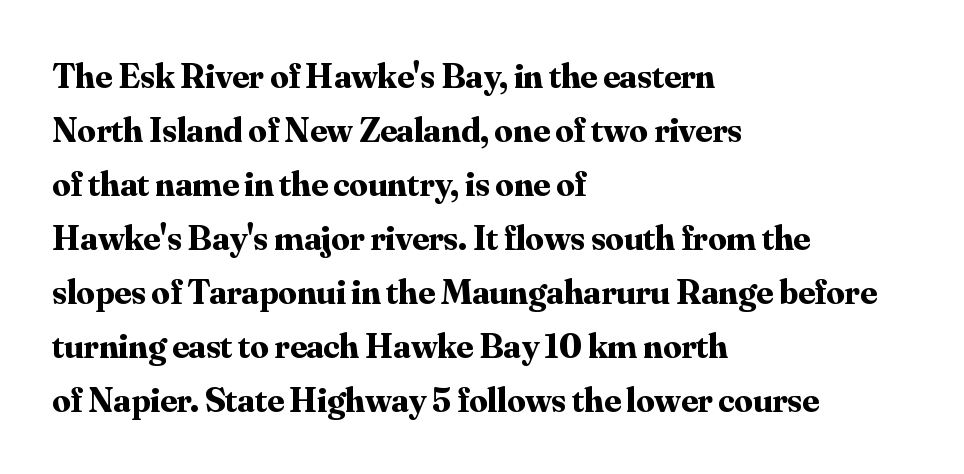
Little horizontal feet cap the strokes, marking this as serif type. Successive baselines arrive at the customary interval. Tracking value appears to be zero — textbook default spacing. Descender tails drop into unmarked territory. Proportional: the letters do not fall into vertical columns.
